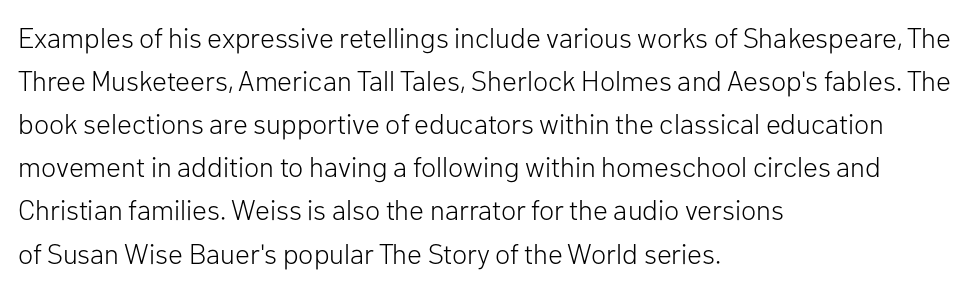
Q: Is the text bold? A: No.
Q: Is the text italic (slanted)? A: No, it is upright.
Q: Is the typeface a serif or a sans-serif typeface? A: Sans-serif.
Q: Is the text underlined? A: No.
Q: How is the paragraph aligned? A: Left-aligned.
Q: Is the spacing between letters normal or unusually wide? A: Normal.
Q: Is the spacing between lines tight, normal or loose? A: Normal.
Q: Width (condensed, normal, or wide)? A: Normal.
Q: Stroke contrast? A: Low.
Q: x-height? A: Medium.
Q: Monospaced? A: No.
